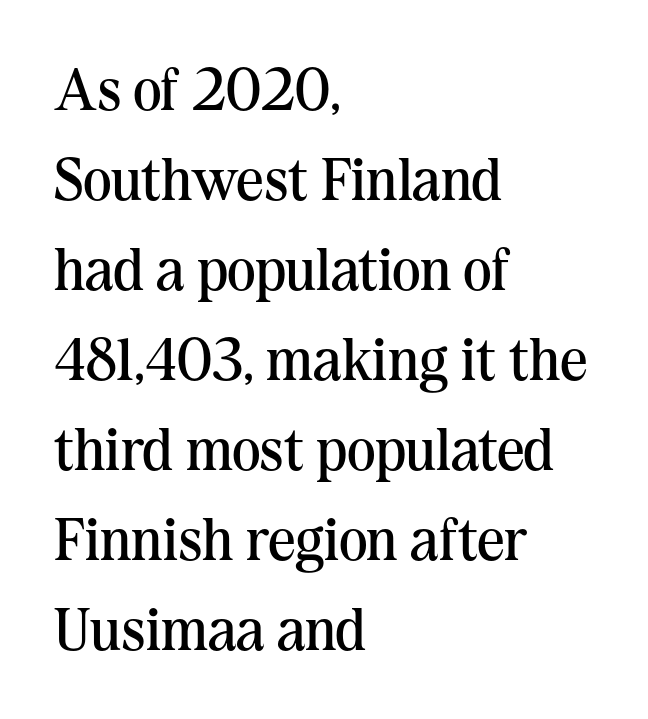
{"serif": "yes", "italic": "no", "bold": "no", "weight": "regular", "width": "normal", "stroke_contrast": "medium", "x_height": "medium", "monospaced": "no", "underline": "no", "align": "left", "line_spacing": "normal", "line_spacing_ratio": 1.5, "letter_spacing": "normal", "letter_spacing_em": 0.0, "glyph_px": 60}
